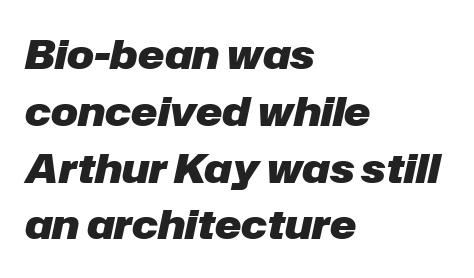
{"italic": "yes", "lean": "right", "slant_degrees": 12, "bold": "yes", "weight": "heavy", "width": "normal", "stroke_contrast": "low", "x_height": "medium", "monospaced": "no", "underline": "no", "align": "left", "line_spacing": "normal", "line_spacing_ratio": 1.42, "letter_spacing": "normal", "letter_spacing_em": 0.0, "glyph_px": 40}
